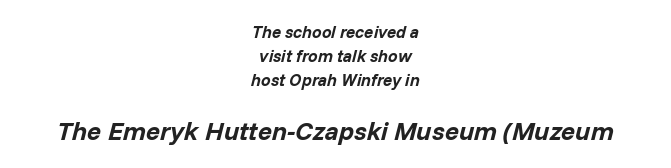
The image shows 26 px bold type, italic (leaning right); set centered, normal line spacing (1.41x), normal letter spacing, not underlined; the second (bottom) block is 1.53x larger.
